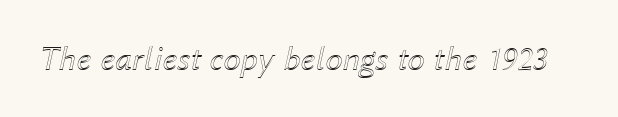
The image shows 35 px text type, italic (leaning right); set normal letter spacing, not underlined; a medium x-height.
